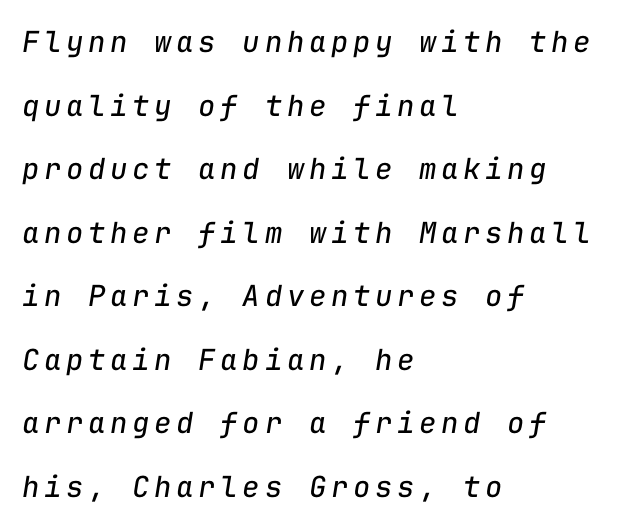
Leading is clearly above the norm, producing a sparse column. The whole block is typeset with a tilt. A typesetter would call this monospace, since all characters share one set width. Compared with a typical body face, this is equally light or lighter still. Typeset ragged right — the left edge is the straight one.
